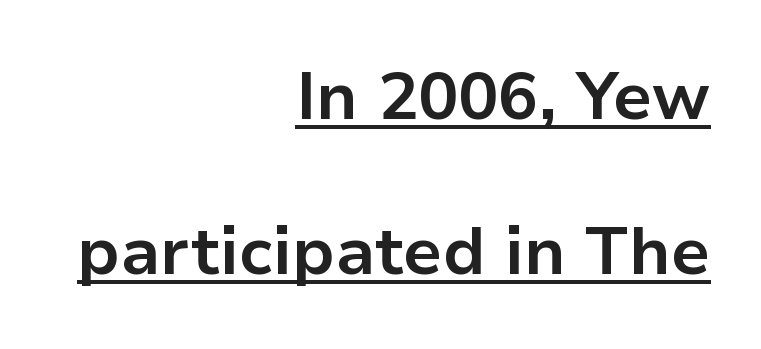
Q: Is the text bold? A: Yes.
Q: Is the text italic (slanted)? A: No, it is upright.
Q: Is the typeface a serif or a sans-serif typeface? A: Sans-serif.
Q: Is the text underlined? A: Yes.
Q: How is the paragraph aligned? A: Right-aligned.
Q: Is the spacing between letters normal or unusually wide? A: Normal.
Q: Is the spacing between lines tight, normal or loose? A: Loose.
Q: Width (condensed, normal, or wide)? A: Normal.
Q: Stroke contrast? A: Low.
Q: x-height? A: Medium.
Q: Monospaced? A: No.
